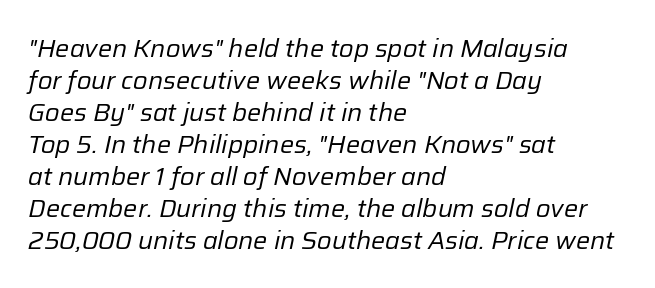
Q: Is the text bold? A: No.
Q: Is the text italic (slanted)? A: Yes, it leans right by about 12 degrees.
Q: Is the text underlined? A: No.
Q: How is the paragraph aligned? A: Left-aligned.
Q: Is the spacing between letters normal or unusually wide? A: Normal.
Q: Is the spacing between lines tight, normal or loose? A: Normal.
